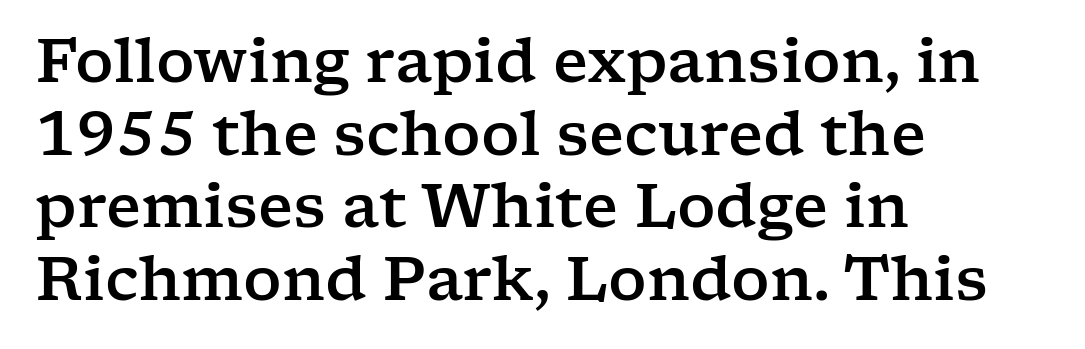
The space beneath each line is pristine and unruled. Line beginnings align vertically; line endings do not. Standard letterfit; no display-style spreading of the glyphs. Each letter keeps its own natural width here, so spacing adapts to shape.
